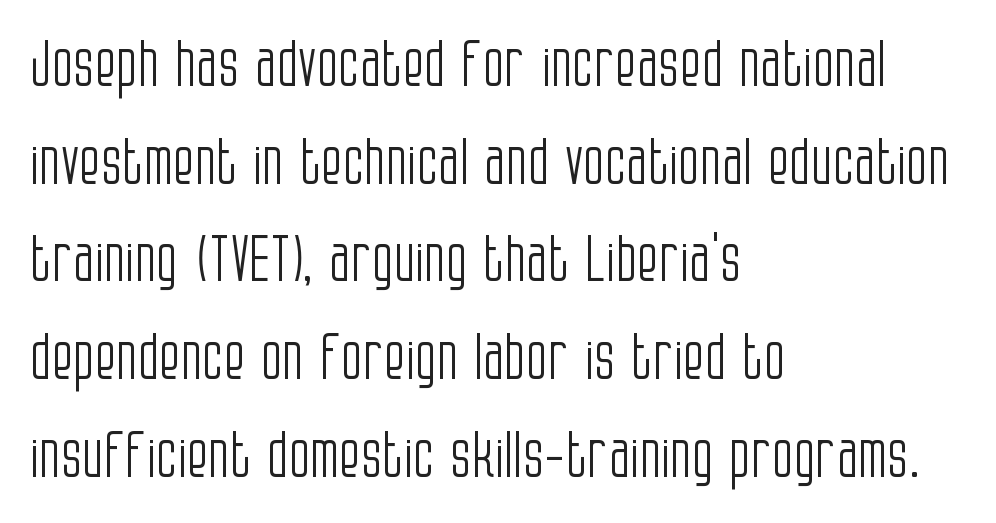
The image shows 63 px light, condensed sans-serif type, upright; set left-aligned, normal line spacing (1.55x), normal letter spacing, not underlined; low stroke contrast and a large x-height.
